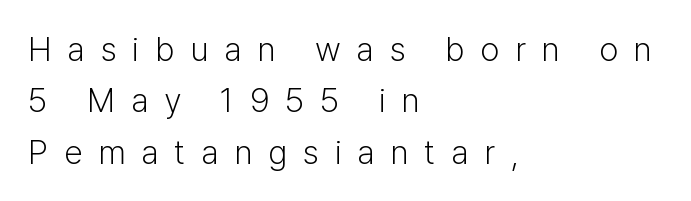
On a weight scale, this lands at 450 or below. Normally led — the rows are evenly, conventionally spaced. Each letter's strokes conclude bluntly, with no projecting serifs. In CSS terms this would be text-align: left. The letters advance in unequal steps, a hallmark of proportional type. It's the straight-up-and-down kind of type.
